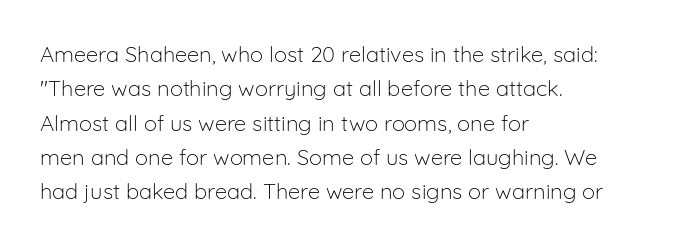
Q: Is the text bold? A: No.
Q: Is the text italic (slanted)? A: No, it is upright.
Q: Is the text underlined? A: No.
Q: How is the paragraph aligned? A: Left-aligned.
Q: Is the spacing between letters normal or unusually wide? A: Normal.
Q: Is the spacing between lines tight, normal or loose? A: Normal.
